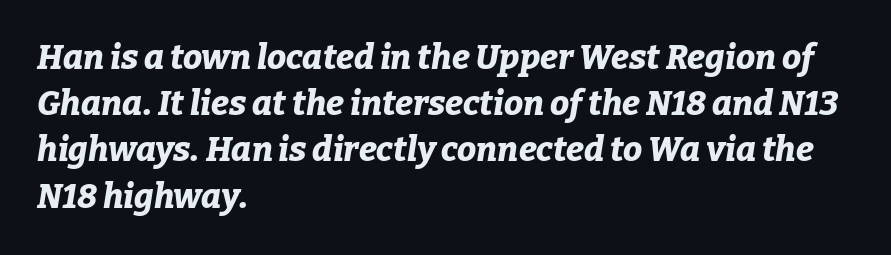
The image shows 34 px bold type, italic (leaning right); set left-aligned, normal line spacing (1.36x), normal letter spacing, not underlined; low stroke contrast and a medium x-height.
